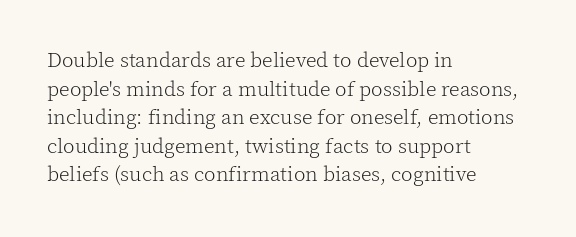
{"italic": "no", "bold": "no", "underline": "no", "align": "left", "line_spacing": "normal", "line_spacing_ratio": 1.36, "letter_spacing": "normal", "letter_spacing_em": 0.0, "glyph_px": 21}
